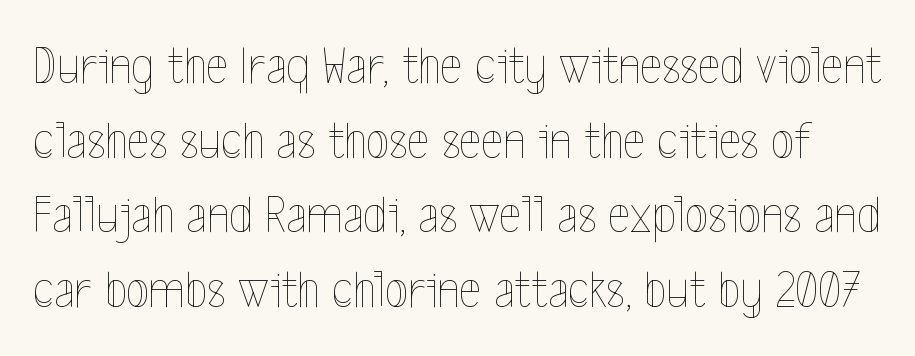
The lettering stays uniformly vertical, giving the passage a roman look. The rows are spaced the way most documents space them. The letters look calm and open, with moderate or lighter stems. The gaps between neighbouring characters are ordinary and unremarkable. Bare-footed words on every line. The letters advance in unequal steps, a hallmark of proportional type.
